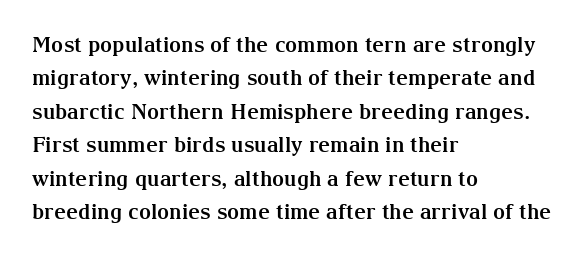
The image shows 21 px bold type, upright; set left-aligned, normal line spacing (1.59x), normal letter spacing, not underlined.
